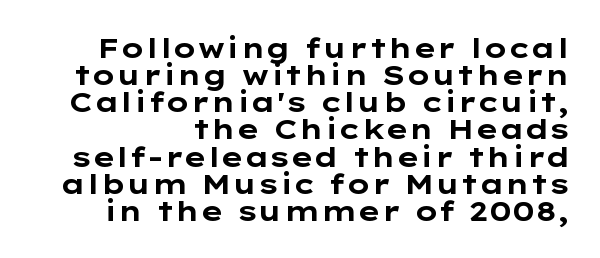
Summary of weight: heavy, a full bold. Unlike a traditional serif, this face leaves its strokes unadorned. Between one letter and the next there's only the usual sliver of space. The lettering stays uniformly vertical, giving the passage a roman look. Clear beneath every line of the passage.
